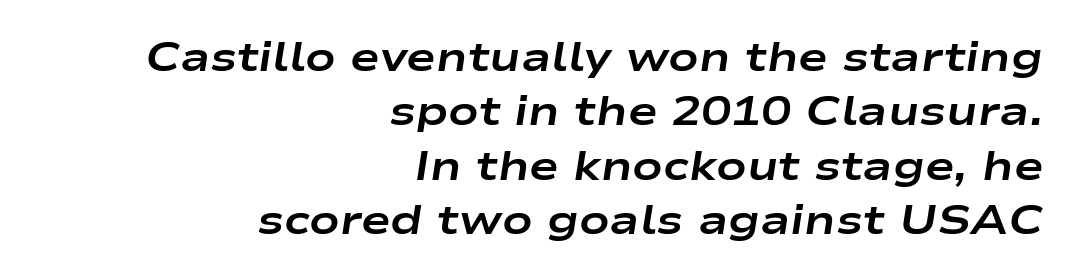
Here the designer chose a conventional face with non-uniform glyph widths. The passage shown has conventional tracking throughout. Just letters on the line, the space beneath them empty. Students, observe: this is what conventionally led text looks like. Italic: yes, the glyphs are oblique. What weight is shown? A full bold with thick strokes.
